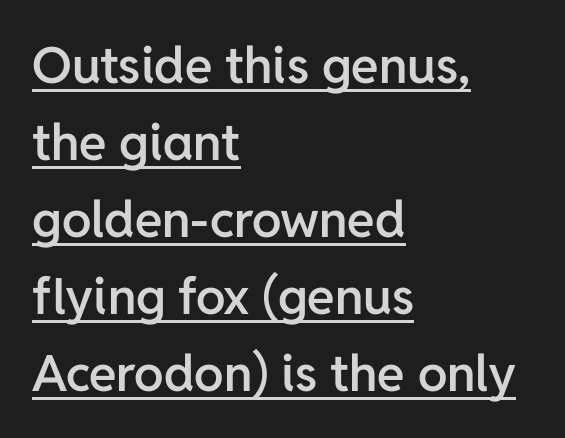
{"serif": "no", "italic": "no", "bold": "semi", "weight": "semibold", "width": "normal", "stroke_contrast": "low", "x_height": "medium", "monospaced": "no", "underline": "yes", "align": "left", "line_spacing": "normal", "line_spacing_ratio": 1.54, "letter_spacing": "normal", "letter_spacing_em": 0.0, "glyph_px": 50}
